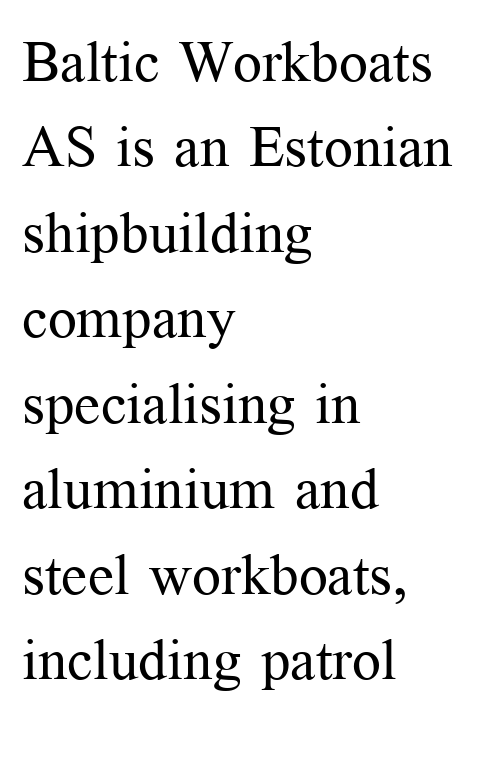
The image shows 57 px regular-weight serif type, upright; set left-aligned, normal line spacing (1.5x), normal letter spacing, not underlined; medium stroke contrast and a medium x-height.
